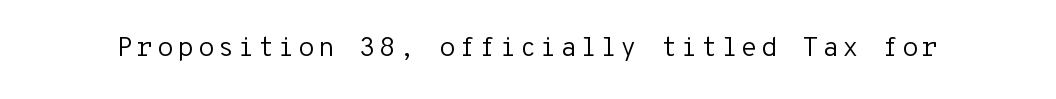
The image shows 27 px text type, upright; set not underlined.
